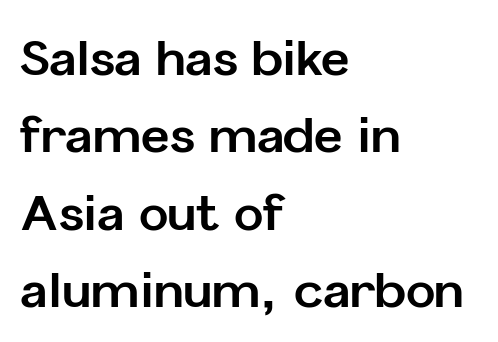
Teacher's note: observe the even left margin — that is flush-left alignment. Here the glyphs are tracked normally, forming tight word shapes. Tall strokes in this sample are plumb rather than angled. On the weight axis this lands at bold, roughly 700. Classification — sans serif. Beneath every word, the page is bare.
